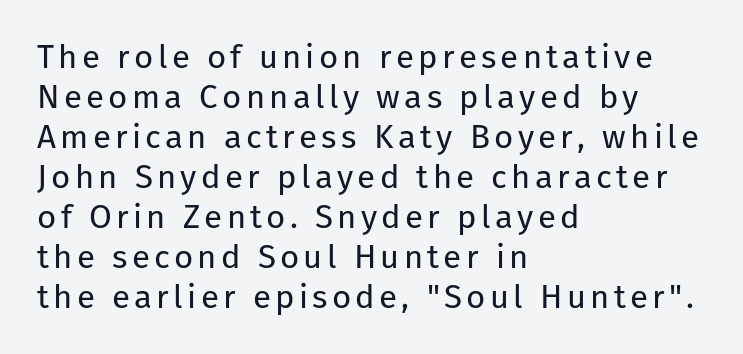
Serifs: no, the terminals of the letterforms are clean. Is this a heavy cut? Hardly; it is regular or lighter. Words float on clear page, feet unadorned. Left-aligned paragraph, ragged on the right.
